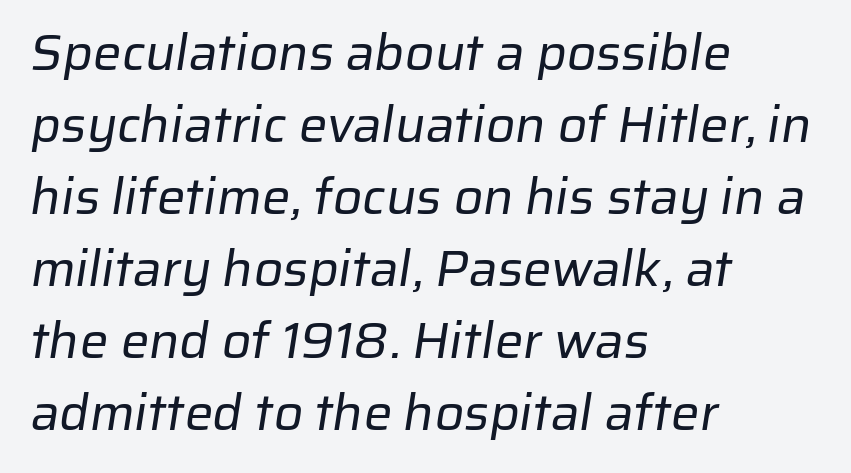
The image shows 51 px regular-weight sans-serif type; set left-aligned, normal line spacing (1.41x), normal letter spacing, not underlined; low stroke contrast and a medium x-height.
